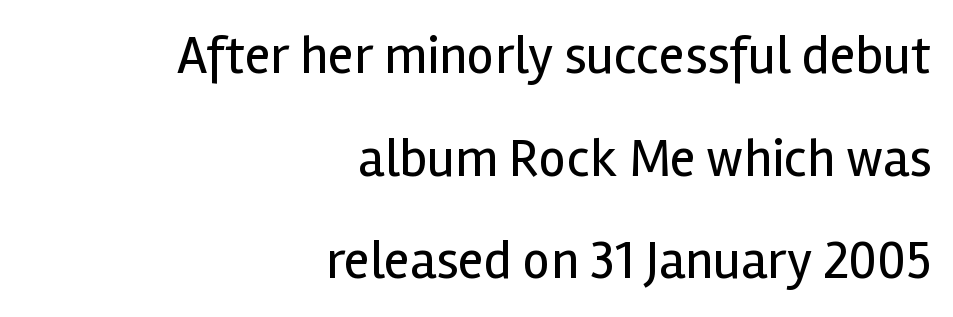
{"serif": "no", "italic": "no", "bold": "no", "weight": "regular", "width": "normal", "x_height": "medium", "monospaced": "no", "underline": "no", "align": "right", "line_spacing": "loose", "line_spacing_ratio": 1.9, "letter_spacing": "normal", "letter_spacing_em": 0.0, "glyph_px": 54}
